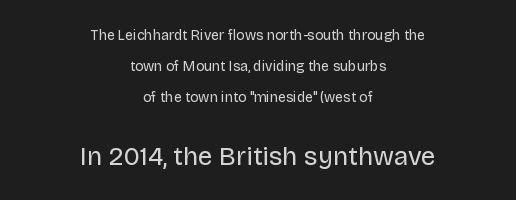
{"italic": "no", "bold": "no", "underline": "no", "align": "center", "line_spacing": "loose", "line_spacing_ratio": 2.23, "letter_spacing": "normal", "letter_spacing_em": 0.0, "larger_block": "second", "size_ratio": 1.86, "glyph_px": 26}
